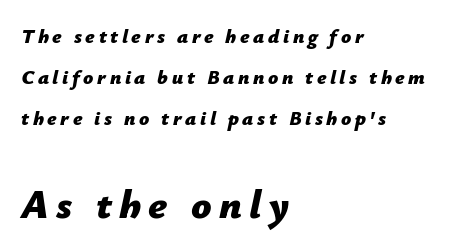
Q: Is the text bold? A: Yes.
Q: Is the text italic (slanted)? A: Yes, it leans right by about 12 degrees.
Q: Is the text underlined? A: No.
Q: How is the paragraph aligned? A: Left-aligned.
Q: Is the spacing between lines tight, normal or loose? A: Loose.
Q: Which block of text is set in a larger size, the first (top) or the second (bottom)? A: The second (bottom) one.
Q: Width (condensed, normal, or wide)? A: Normal.
Q: Stroke contrast? A: Low.
Q: x-height? A: Medium.
Q: Monospaced? A: No.
